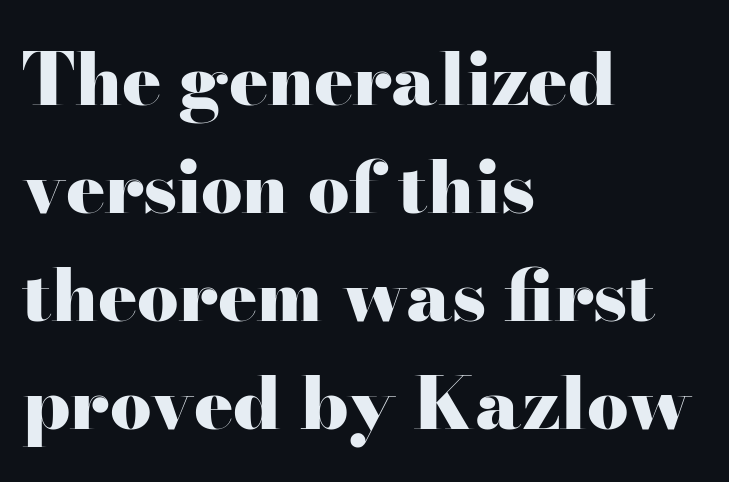
Beneath every word, the page is bare. Regarding serifs, this sample has them. The block of text has a typical density, with ordinary space between rows. When letters stand straight like this, we call the style roman or upright.
